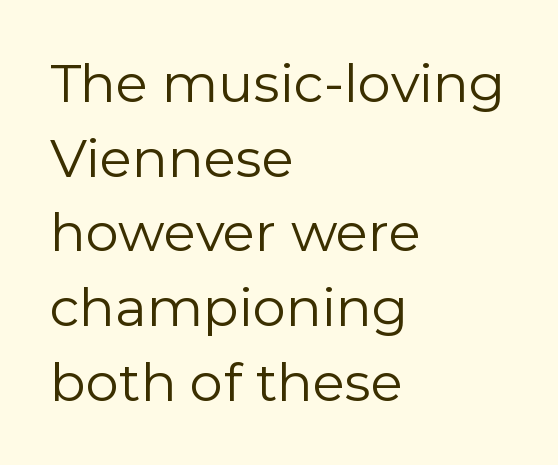
Q: Is the text bold? A: No.
Q: Is the text italic (slanted)? A: No, it is upright.
Q: Is the typeface a serif or a sans-serif typeface? A: Sans-serif.
Q: Is the text underlined? A: No.
Q: How is the paragraph aligned? A: Left-aligned.
Q: Is the spacing between letters normal or unusually wide? A: Normal.
Q: Is the spacing between lines tight, normal or loose? A: Normal.
Q: Width (condensed, normal, or wide)? A: Normal.
Q: Stroke contrast? A: Low.
Q: x-height? A: Medium.
Q: Monospaced? A: No.
